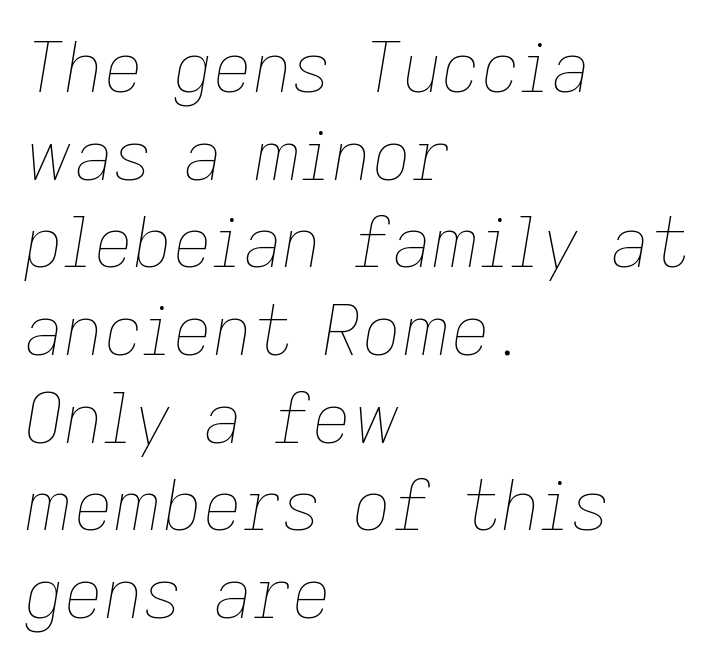
The image shows 69 px thin type, italic (leaning right); set left-aligned, normal line spacing (1.27x), normal letter spacing, not underlined; low stroke contrast and a medium x-height.
